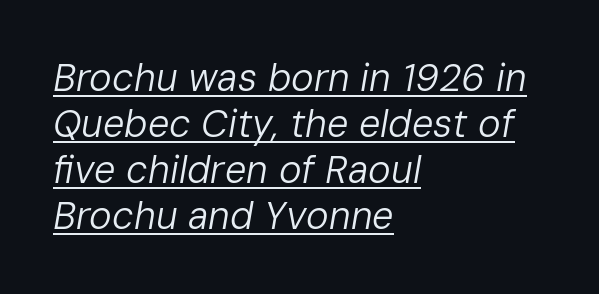
Q: Is the text bold? A: No.
Q: Is the text italic (slanted)? A: Yes, it leans right by about 10 degrees.
Q: Is the text underlined? A: Yes.
Q: How is the paragraph aligned? A: Left-aligned.
Q: Is the spacing between letters normal or unusually wide? A: Normal.
Q: Width (condensed, normal, or wide)? A: Normal.
Q: Stroke contrast? A: Low.
Q: x-height? A: Medium.
Q: Monospaced? A: No.
